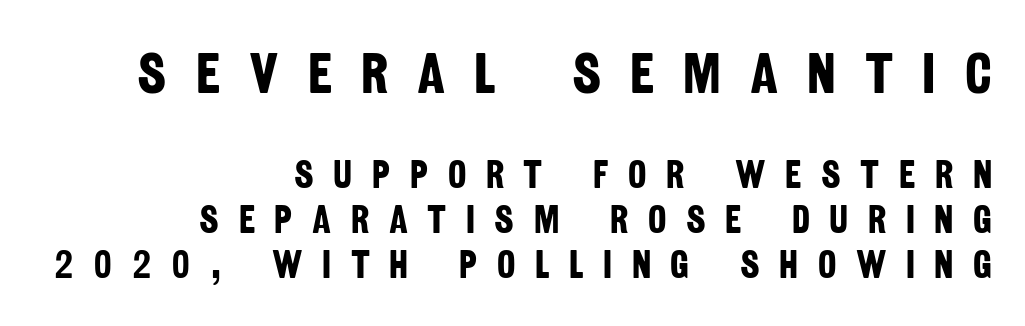
The image shows 58 px bold, condensed sans-serif type; set right-aligned, line spacing 1.16x, unusually wide letter spacing (+0.5 em), not underlined; the first (top) block is 1.49x larger; low stroke contrast and a large x-height.
